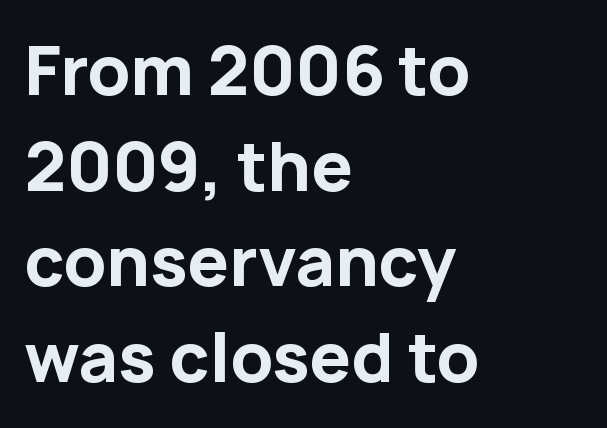
{"serif": "no", "italic": "no", "bold": "yes", "weight": "bold", "width": "normal", "stroke_contrast": "low", "x_height": "medium", "monospaced": "no", "underline": "no", "align": "left", "line_spacing": "normal", "line_spacing_ratio": 1.45, "letter_spacing": "normal", "letter_spacing_em": 0.0, "glyph_px": 66}
